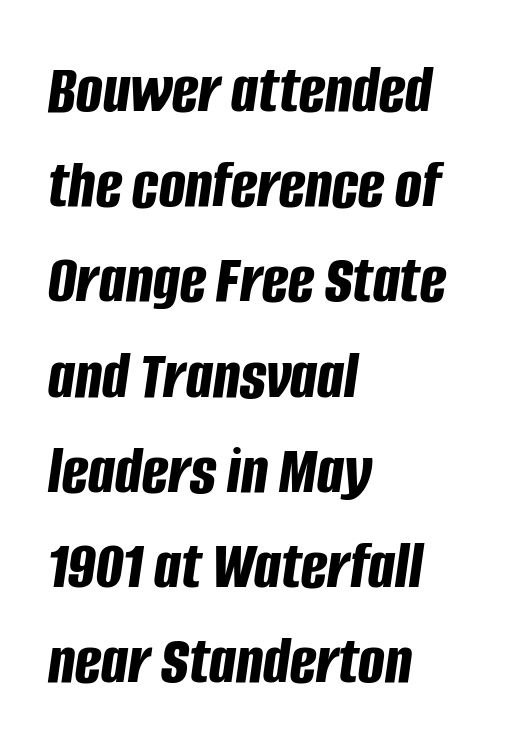
The image shows 70 px bold, condensed type, italic (leaning right); set left-aligned, normal line spacing (1.36x), normal letter spacing, not underlined; low stroke contrast and a large x-height.
